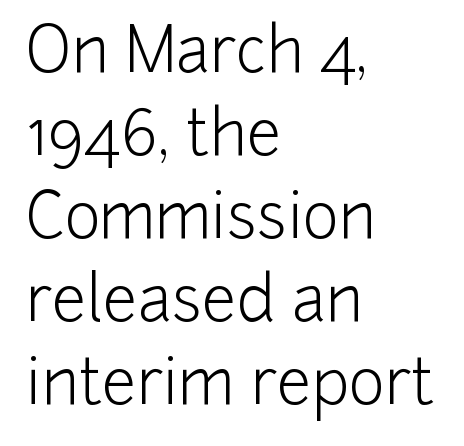
Quick note: not italic, upright. Any mark beneath the type? The region is blank. Stem width sits at or under what a default text font uses. You could not count columns in this text — the font is proportionally spaced. The compositor pushed each line to the left boundary.
